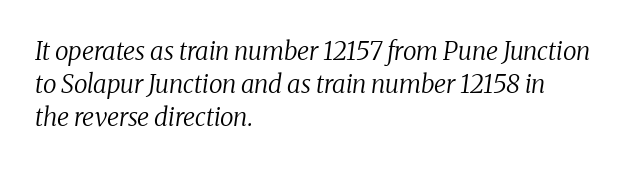
This sample is left-justified, so line endings fall wherever the words run out. This reads as an unemphasized weight, regular at the heaviest. Is there much room between lines? A standard amount, neither cramped nor airy. The strip under each line holds only bare page.
